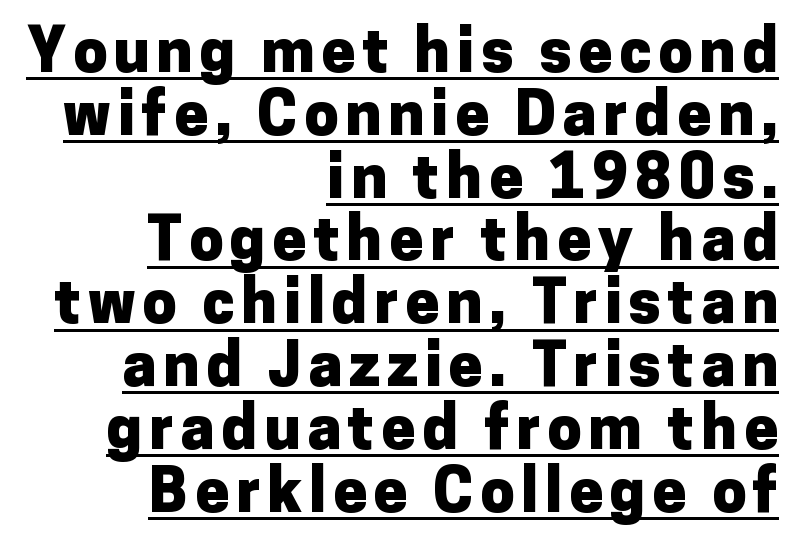
The image shows 61 px heavy sans-serif type, upright; set right-aligned, tight line spacing (1.03x), underlined; low stroke contrast and a medium x-height.
